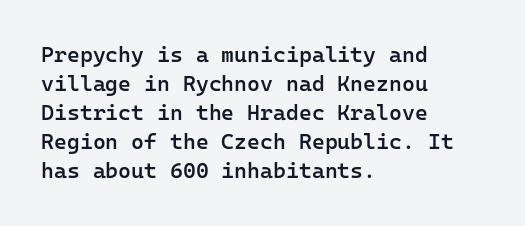
Q: Is the text bold? A: Semi-bold.
Q: Is the text italic (slanted)? A: No, it is upright.
Q: Is the text underlined? A: No.
Q: How is the paragraph aligned? A: Left-aligned.
Q: Is the spacing between letters normal or unusually wide? A: Normal.
Q: Is the spacing between lines tight, normal or loose? A: Normal.
